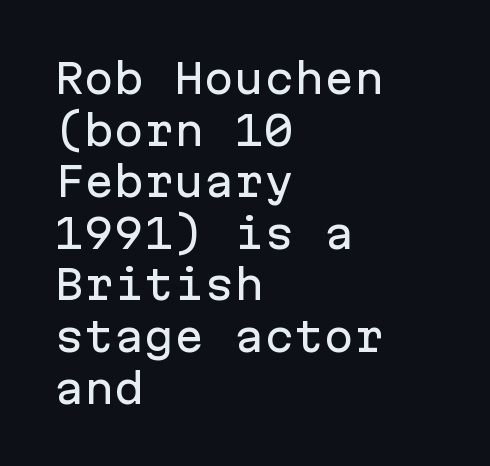
Q: Is the text italic (slanted)? A: No, it is upright.
Q: Is the typeface a serif or a sans-serif typeface? A: Sans-serif.
Q: Is the text underlined? A: No.
Q: How is the paragraph aligned? A: Left-aligned.
Q: Is the spacing between letters normal or unusually wide? A: Normal.
Q: Is the spacing between lines tight, normal or loose? A: Normal.
Q: Width (condensed, normal, or wide)? A: Normal.
Q: Stroke contrast? A: Low.
Q: x-height? A: Medium.
Q: Monospaced? A: Yes.
